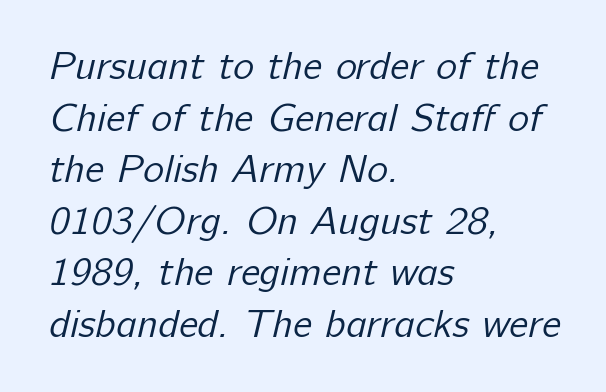
Q: Is the text bold? A: No.
Q: Is the typeface a serif or a sans-serif typeface? A: Sans-serif.
Q: Is the text underlined? A: No.
Q: How is the paragraph aligned? A: Left-aligned.
Q: Is the spacing between letters normal or unusually wide? A: Normal.
Q: Is the spacing between lines tight, normal or loose? A: Normal.
Q: Width (condensed, normal, or wide)? A: Normal.
Q: Stroke contrast? A: Low.
Q: x-height? A: Medium.
Q: Monospaced? A: No.
